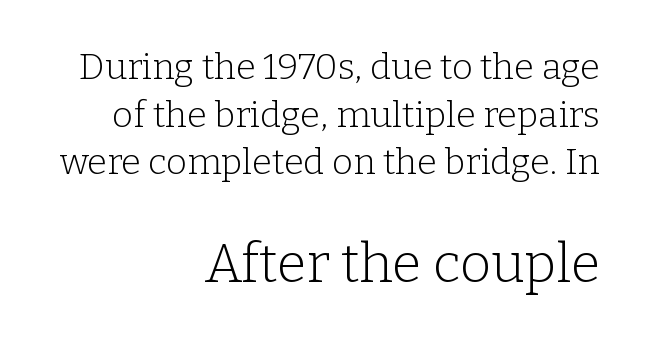
{"serif": "yes", "italic": "no", "bold": "no", "weight": "light", "width": "normal", "stroke_contrast": "low", "x_height": "medium", "monospaced": "no", "underline": "no", "align": "right", "line_spacing": "normal", "line_spacing_ratio": 1.32, "letter_spacing": "normal", "letter_spacing_em": 0.0, "larger_block": "second", "size_ratio": 1.5, "glyph_px": 54}
